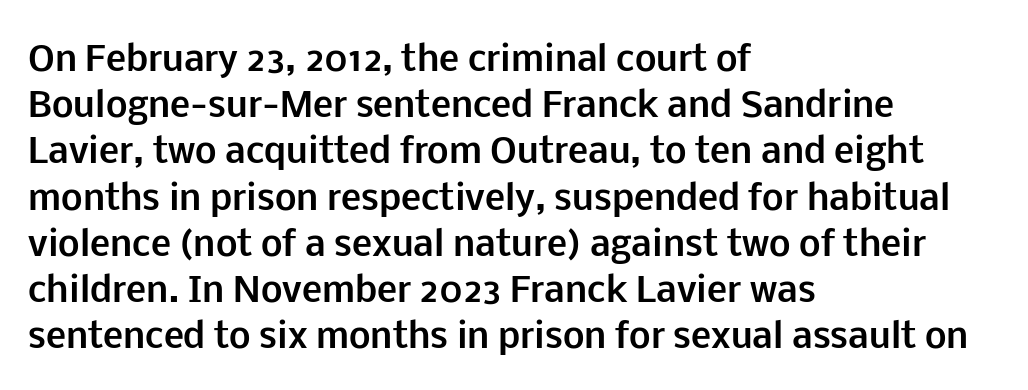
The image shows 34 px bold sans-serif type, upright; set left-aligned, normal line spacing (1.36x), normal letter spacing, not underlined; low stroke contrast and a medium x-height.
